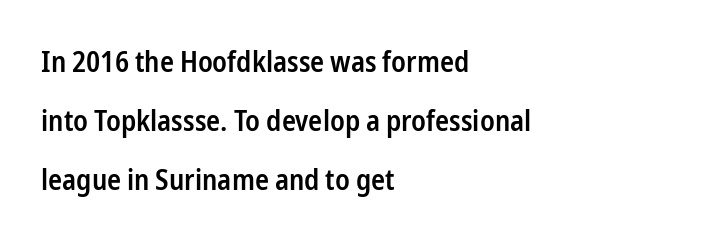
{"serif": "no", "italic": "no", "bold": "semi", "weight": "semibold", "width": "condensed", "stroke_contrast": "low", "x_height": "medium", "monospaced": "no", "underline": "no", "align": "left", "line_spacing": "loose", "line_spacing_ratio": 2.04, "letter_spacing": "normal", "letter_spacing_em": 0.0, "glyph_px": 29}
